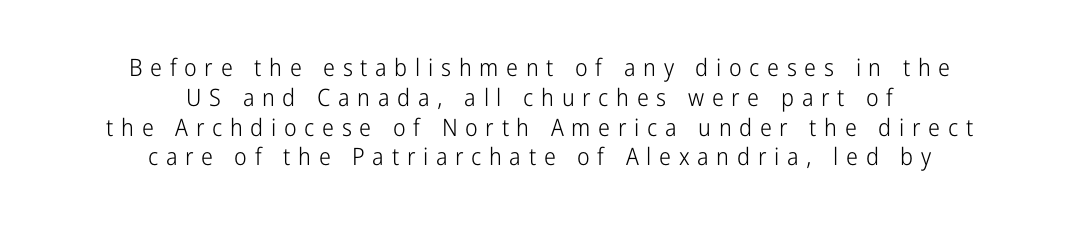
The image shows 24 px text type, upright; set centered, line spacing 1.24x, unusually wide letter spacing (+0.32 em), not underlined.
